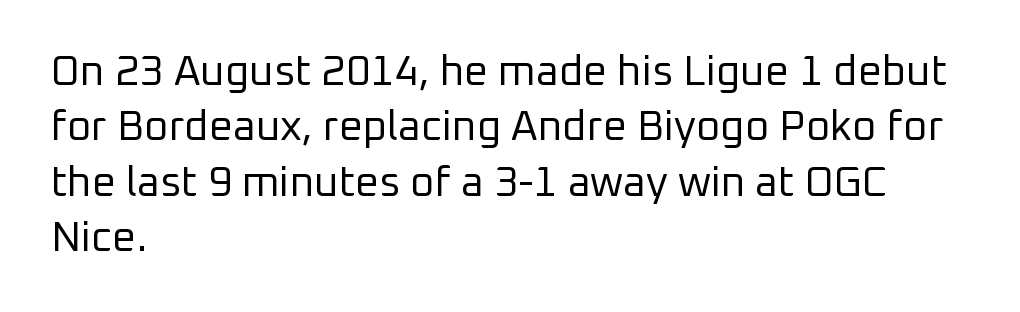
{"serif": "no", "italic": "no", "bold": "no", "weight": "regular", "width": "normal", "stroke_contrast": "low", "x_height": "medium", "monospaced": "no", "underline": "no", "align": "left", "line_spacing": "normal", "line_spacing_ratio": 1.32, "letter_spacing": "normal", "letter_spacing_em": 0.0, "glyph_px": 42}
